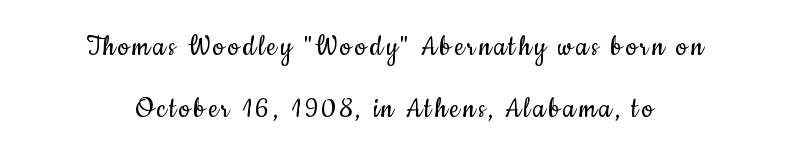
The image shows 32 px regular-weight, condensed sans-serif type; set centered, loose line spacing (1.93x), not underlined; low stroke contrast and a small x-height.
